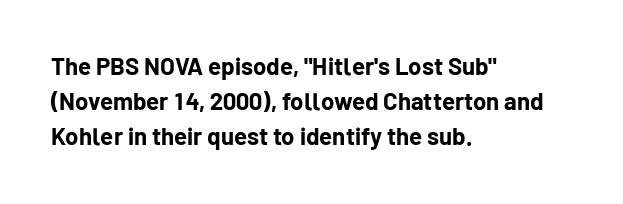
The image shows 24 px bold type, upright; set left-aligned, normal line spacing (1.45x), normal letter spacing, not underlined.
